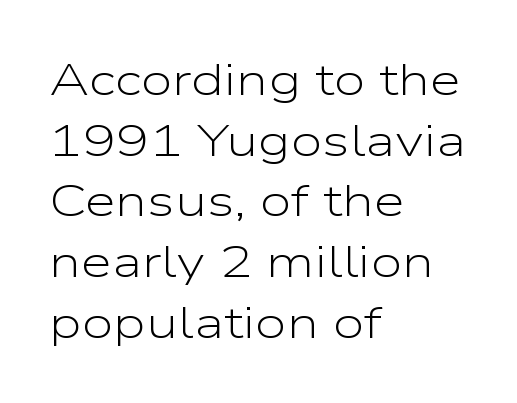
{"serif": "no", "italic": "no", "bold": "no", "weight": "light", "width": "wide", "stroke_contrast": "low", "x_height": "medium", "monospaced": "no", "underline": "no", "align": "left", "line_spacing": "normal", "line_spacing_ratio": 1.35, "letter_spacing": "normal", "letter_spacing_em": 0.0, "glyph_px": 45}
